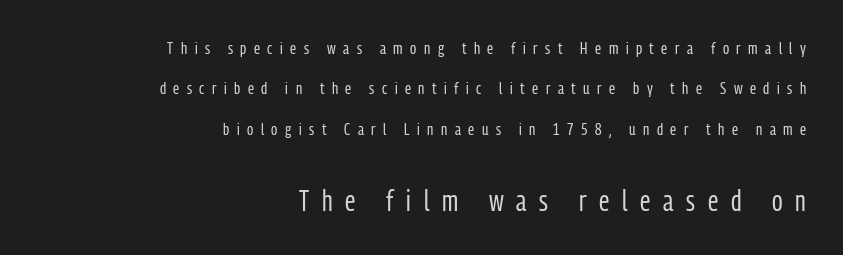
The image shows 29 px regular-weight, condensed sans-serif type, upright; set right-aligned, loose line spacing (2.38x), unusually wide letter spacing (+0.44 em), not underlined; the second (bottom) block is 1.71x larger; low stroke contrast and a medium x-height.
